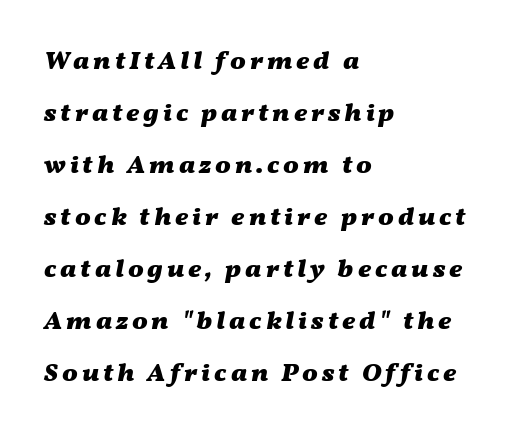
Q: Is the text bold? A: Yes.
Q: Is the text italic (slanted)? A: Yes, it leans right by about 11 degrees.
Q: Is the text underlined? A: No.
Q: How is the paragraph aligned? A: Left-aligned.
Q: Is the spacing between lines tight, normal or loose? A: Loose.
